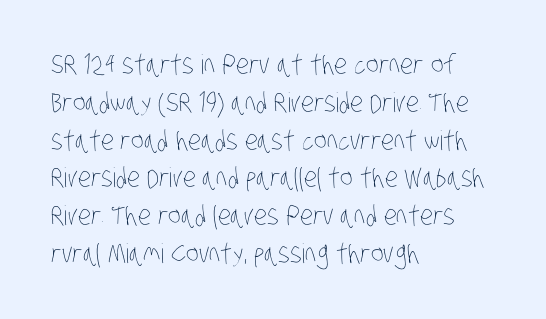
Q: Is the text bold? A: No.
Q: Is the text underlined? A: No.
Q: How is the paragraph aligned? A: Left-aligned.
Q: Is the spacing between letters normal or unusually wide? A: Normal.
Q: Is the spacing between lines tight, normal or loose? A: Normal.
